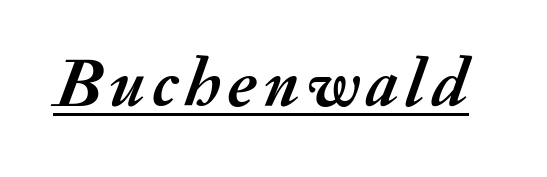
{"italic": "yes", "lean": "right", "slant_degrees": 20, "bold": "yes", "weight": "semibold", "width": "normal", "stroke_contrast": "medium", "x_height": "small", "monospaced": "no", "underline": "yes", "glyph_px": 70}
